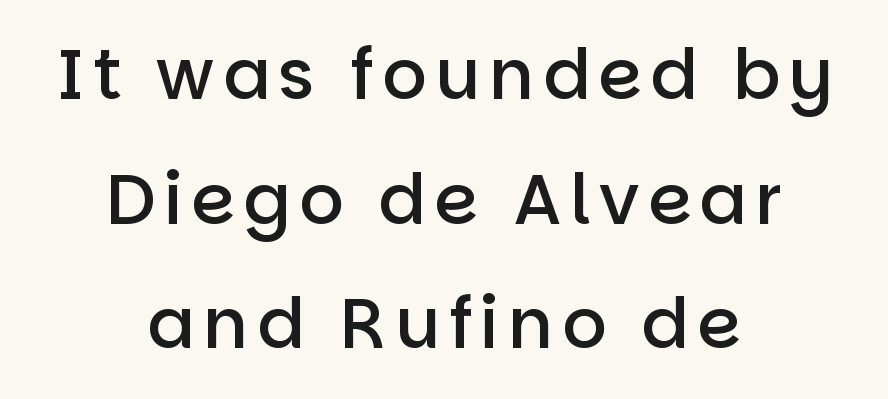
Q: Is the text bold? A: Semi-bold.
Q: Is the text italic (slanted)? A: No, it is upright.
Q: Is the typeface a serif or a sans-serif typeface? A: Sans-serif.
Q: Is the text underlined? A: No.
Q: How is the paragraph aligned? A: Centered.
Q: Width (condensed, normal, or wide)? A: Normal.
Q: Stroke contrast? A: Low.
Q: x-height? A: Large.
Q: Monospaced? A: No.
